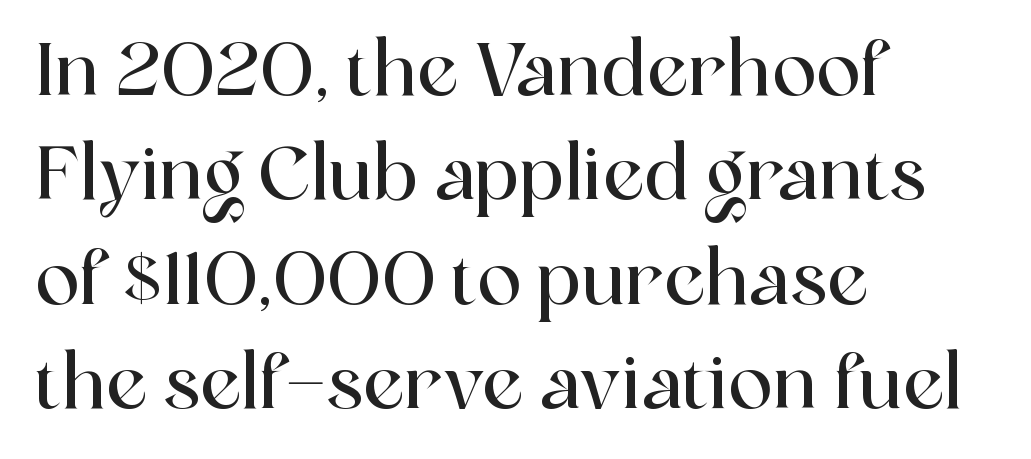
{"serif": "yes", "italic": "no", "width": "normal", "x_height": "medium", "monospaced": "no", "underline": "no", "align": "left", "line_spacing": "normal", "line_spacing_ratio": 1.41, "letter_spacing": "normal", "letter_spacing_em": 0.0, "glyph_px": 74}
